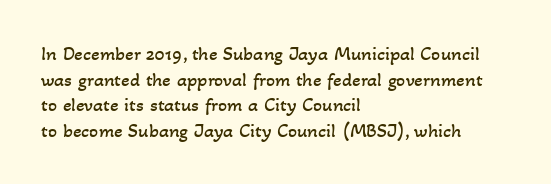
{"bold": "no", "underline": "no", "align": "left", "line_spacing": "normal", "line_spacing_ratio": 1.28, "letter_spacing": "normal", "letter_spacing_em": 0.0, "glyph_px": 20}
